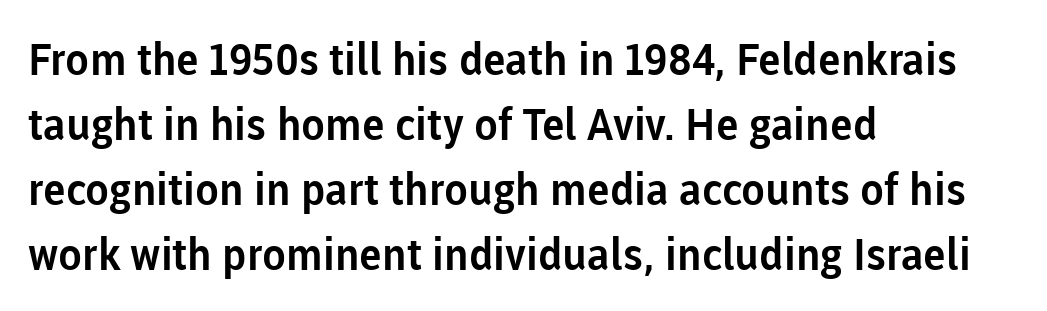
{"serif": "no", "italic": "no", "width": "normal", "stroke_contrast": "low", "x_height": "medium", "monospaced": "no", "underline": "no", "align": "left", "line_spacing": "normal", "line_spacing_ratio": 1.48, "letter_spacing": "normal", "letter_spacing_em": 0.0, "glyph_px": 44}
